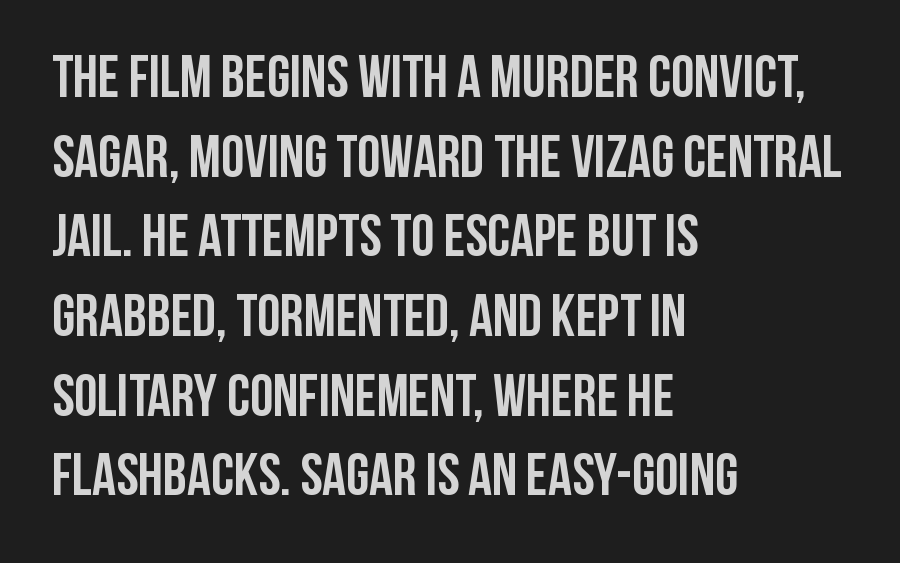
The image shows 59 px semibold, condensed sans-serif type, upright; set left-aligned, normal line spacing (1.35x), normal letter spacing, not underlined; low stroke contrast and a large x-height.
